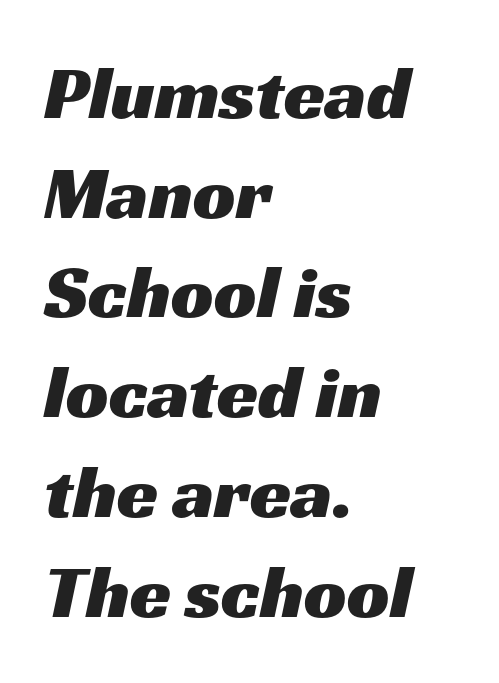
Q: Is the typeface a serif or a sans-serif typeface? A: Sans-serif.
Q: Is the text underlined? A: No.
Q: How is the paragraph aligned? A: Left-aligned.
Q: Is the spacing between letters normal or unusually wide? A: Normal.
Q: Is the spacing between lines tight, normal or loose? A: Normal.
Q: Width (condensed, normal, or wide)? A: Wide.
Q: Stroke contrast? A: Medium.
Q: x-height? A: Medium.
Q: Monospaced? A: No.
